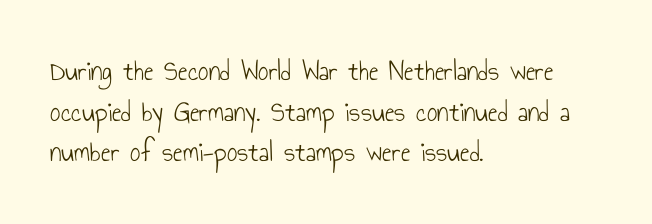
The image shows 29 px light, condensed sans-serif type, upright; set left-aligned, normal line spacing (1.4x), normal letter spacing, not underlined; low stroke contrast and a small x-height.
